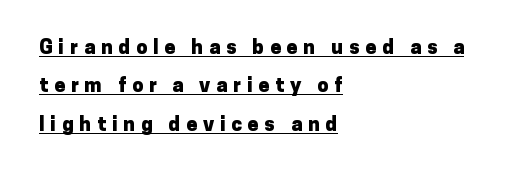
The image shows 20 px bold type, upright; set left-aligned, loose line spacing (1.92x), unusually wide letter spacing (+0.29 em), underlined.
